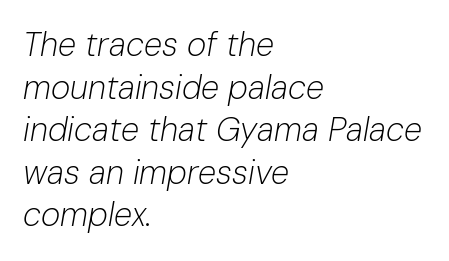
The image shows 33 px light type, italic (leaning right); set left-aligned, normal line spacing (1.29x), normal letter spacing, not underlined; low stroke contrast and a medium x-height.
